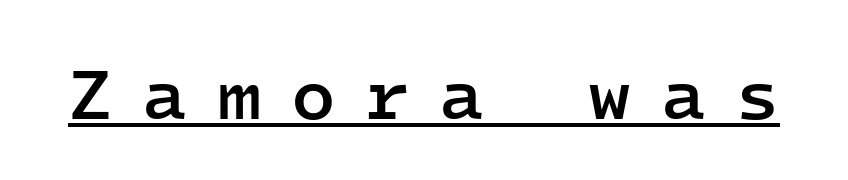
Q: Is the text bold? A: Semi-bold.
Q: Is the text italic (slanted)? A: No, it is upright.
Q: Is the typeface a serif or a sans-serif typeface? A: Sans-serif.
Q: Is the text underlined? A: Yes.
Q: Is the spacing between letters normal or unusually wide? A: Unusually wide.
Q: Width (condensed, normal, or wide)? A: Normal.
Q: Stroke contrast? A: Low.
Q: x-height? A: Medium.
Q: Monospaced? A: Yes.
